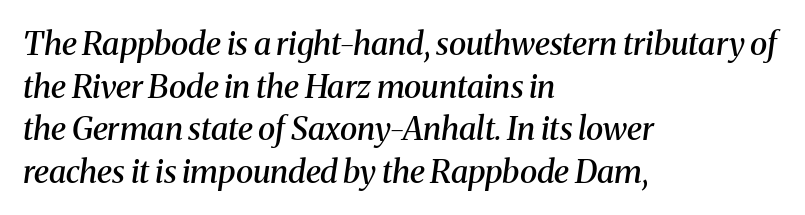
Vertical spacing — default. A typesetter would call this proportional, since set widths differ per character. Lines of text with bare space underneath. Does the copy run flush right? No — it runs flush left. These lines keep a tight, regular rhythm from letter to letter.
